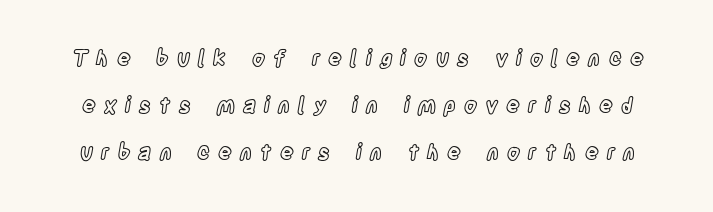
The image shows 21 px text type; set loose line spacing (2.23x), unusually wide letter spacing (+0.39 em), not underlined.
